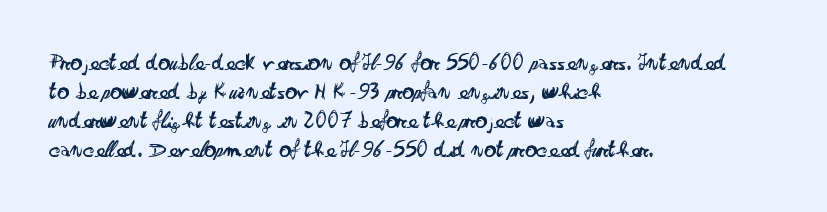
The image shows 24 px text type, upright; set left-aligned, line spacing 1.21x, normal letter spacing, not underlined.
